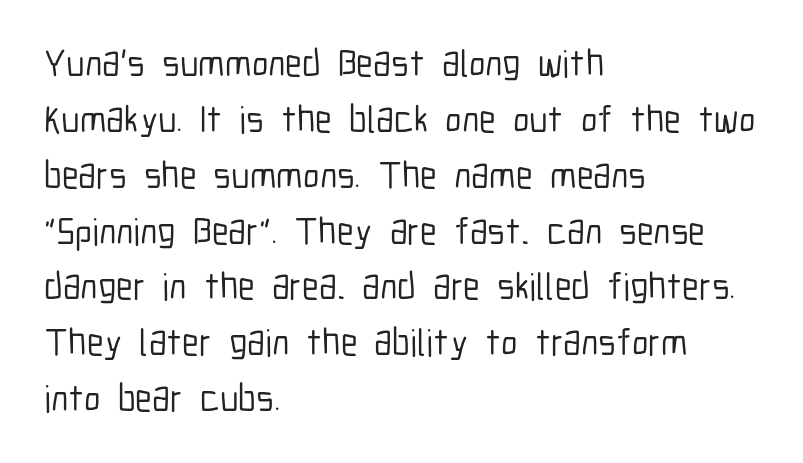
The image shows 38 px condensed sans-serif type, upright; set left-aligned, normal line spacing (1.47x), normal letter spacing, not underlined; low stroke contrast and a medium x-height.
